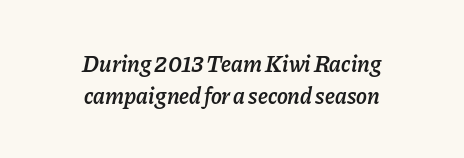
Q: Is the text bold? A: Semi-bold.
Q: Is the text italic (slanted)? A: Yes, it leans right by about 11 degrees.
Q: Is the text underlined? A: No.
Q: How is the paragraph aligned? A: Centered.
Q: Is the spacing between letters normal or unusually wide? A: Normal.
Q: Is the spacing between lines tight, normal or loose? A: Normal.
